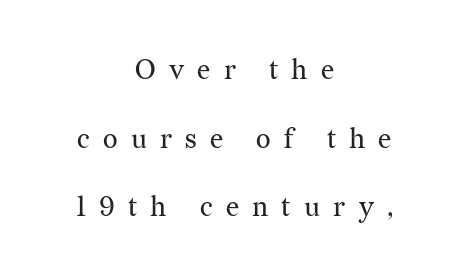
What kind of face is this? One with serifs. Is there much room between lines? Yes — plenty of vertical air separates them. These lines are centered, leaving both edges ragged. Posture: upright roman.
